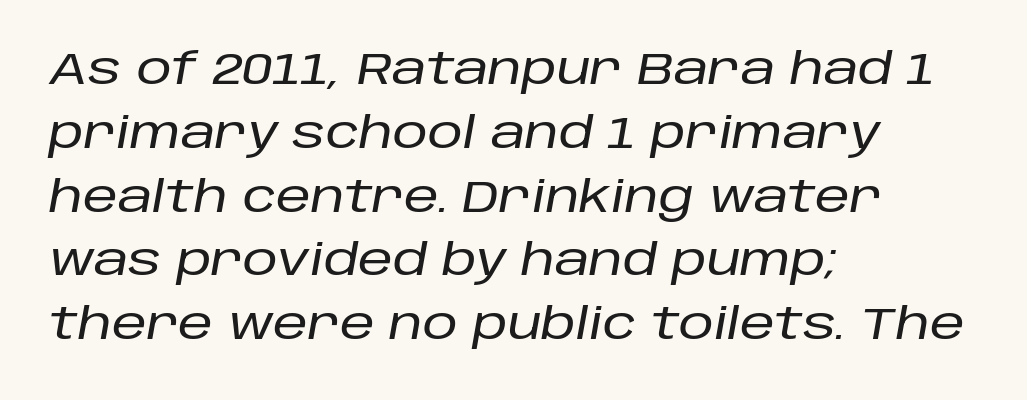
{"italic": "yes", "lean": "right", "slant_degrees": 10, "width": "normal", "stroke_contrast": "low", "x_height": "large", "monospaced": "no", "underline": "no", "align": "left", "line_spacing": "normal", "line_spacing_ratio": 1.45, "letter_spacing": "normal", "letter_spacing_em": 0.0, "glyph_px": 44}
